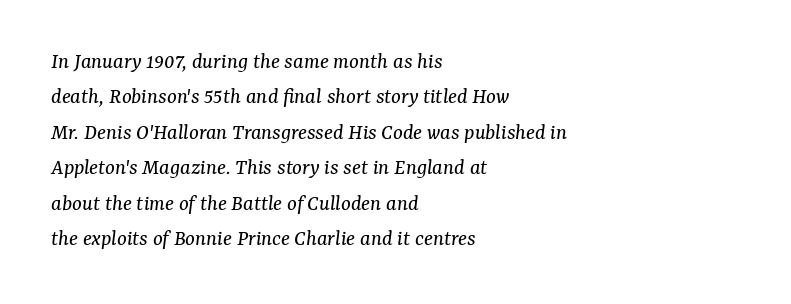
{"italic": "yes", "lean": "right", "slant_degrees": 7, "bold": "no", "underline": "no", "align": "left", "line_spacing": "normal", "line_spacing_ratio": 1.54, "letter_spacing": "normal", "letter_spacing_em": 0.0, "glyph_px": 23}
